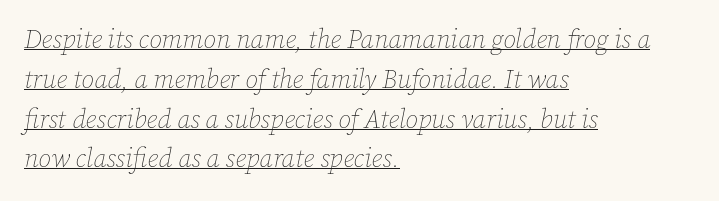
Q: Is the text bold? A: No.
Q: Is the text italic (slanted)? A: Yes, it leans right by about 12 degrees.
Q: Is the text underlined? A: Yes.
Q: How is the paragraph aligned? A: Left-aligned.
Q: Is the spacing between letters normal or unusually wide? A: Normal.
Q: Is the spacing between lines tight, normal or loose? A: Normal.
